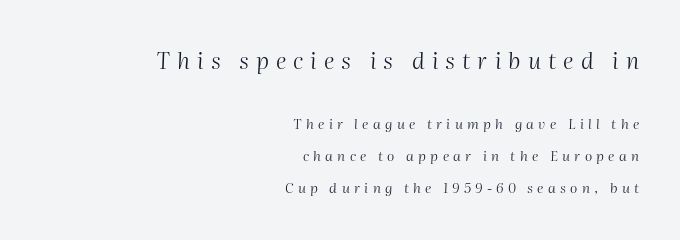
Descender tails drop into unmarked territory. Stroke mass is kept to a normal reading level or below. Leftover space on each line is placed entirely before the opening word. Of the two passages, the one on top uses the larger point size.
